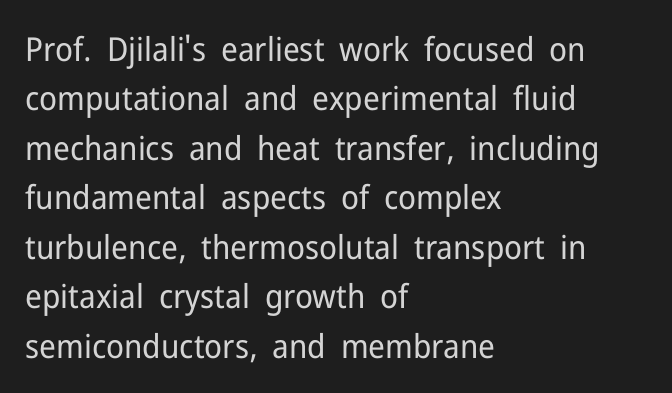
Q: Is the text bold? A: No.
Q: Is the text italic (slanted)? A: No, it is upright.
Q: Is the typeface a serif or a sans-serif typeface? A: Sans-serif.
Q: Is the text underlined? A: No.
Q: How is the paragraph aligned? A: Left-aligned.
Q: Is the spacing between letters normal or unusually wide? A: Normal.
Q: Is the spacing between lines tight, normal or loose? A: Normal.
Q: Width (condensed, normal, or wide)? A: Normal.
Q: Stroke contrast? A: Low.
Q: x-height? A: Medium.
Q: Monospaced? A: No.
